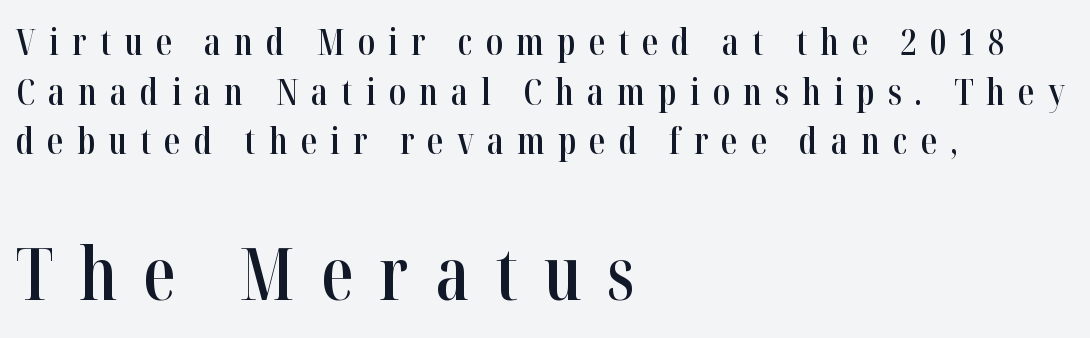
Q: Is the text bold? A: Semi-bold.
Q: Is the text italic (slanted)? A: No, it is upright.
Q: Is the typeface a serif or a sans-serif typeface? A: Serif.
Q: Is the text underlined? A: No.
Q: How is the paragraph aligned? A: Left-aligned.
Q: Is the spacing between letters normal or unusually wide? A: Unusually wide.
Q: Is the spacing between lines tight, normal or loose? A: Normal.
Q: Which block of text is set in a larger size, the first (top) or the second (bottom)? A: The second (bottom) one.
Q: Width (condensed, normal, or wide)? A: Condensed.
Q: Stroke contrast? A: High.
Q: x-height? A: Medium.
Q: Monospaced? A: No.
